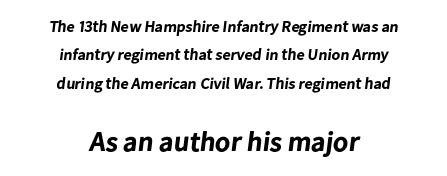
This rendering features lettering with no underline. Is the type bold? Yes — the strokes are clearly thick and heavy. A student would notice the bottom passage is typeset larger than what precedes it. This rendering leaves character spacing at its baseline value. A typesetter would call this proportional, since set widths differ per character.
